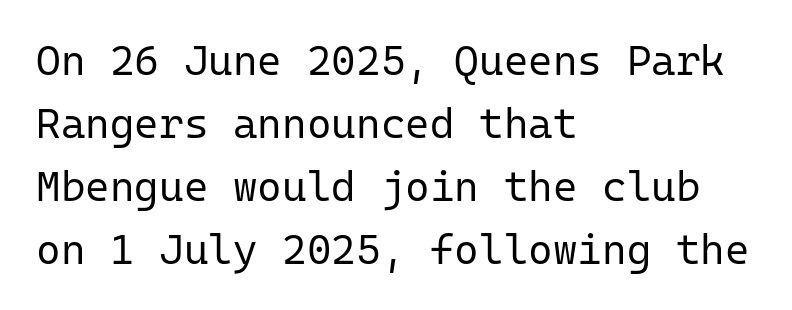
The passage shown is typed in a monospace face where columns stay perfectly aligned. This rendering employs a face without finishing strokes, i.e., a sans-serif. Tall strokes in this sample are plumb rather than angled. Horizontal alignment here is leftward, the default for most running prose. The letterforms sit shoulder to shoulder at normal distance.
